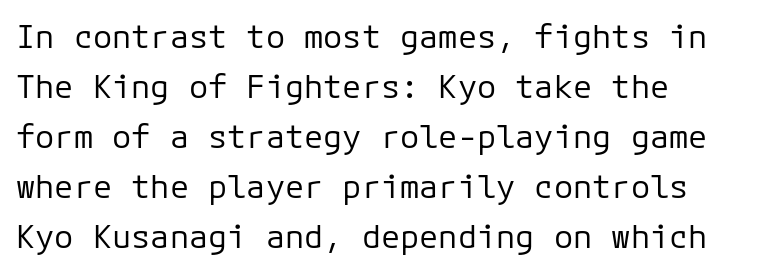
The image shows 32 px regular-weight sans-serif type, upright; set left-aligned, normal line spacing (1.56x), normal letter spacing, not underlined; low stroke contrast and a medium x-height.
